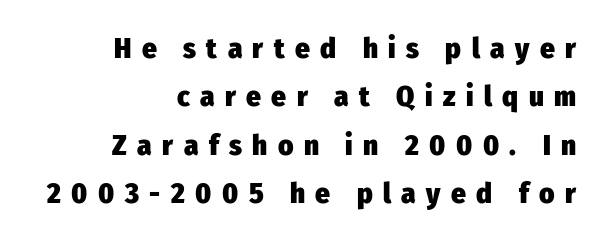
{"serif": "no", "italic": "no", "bold": "yes", "weight": "heavy", "width": "condensed", "stroke_contrast": "low", "x_height": "medium", "monospaced": "no", "underline": "no", "align": "right", "line_spacing": "normal", "line_spacing_ratio": 1.67, "letter_spacing": "wide", "letter_spacing_em": 0.36, "glyph_px": 29}
